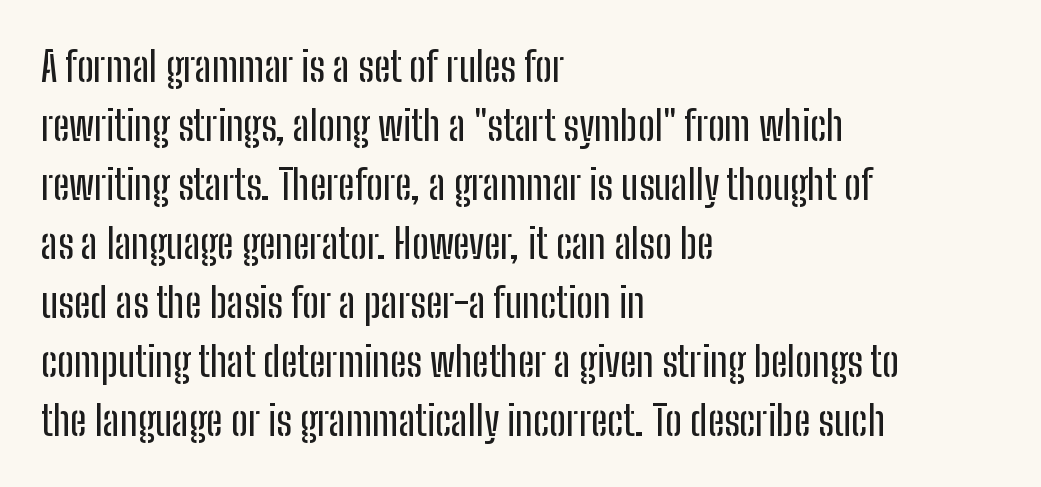
{"serif": "no", "italic": "no", "width": "condensed", "stroke_contrast": "low", "x_height": "medium", "monospaced": "no", "underline": "no", "align": "left", "line_spacing": "normal", "line_spacing_ratio": 1.44, "letter_spacing": "normal", "letter_spacing_em": 0.0, "glyph_px": 41}
